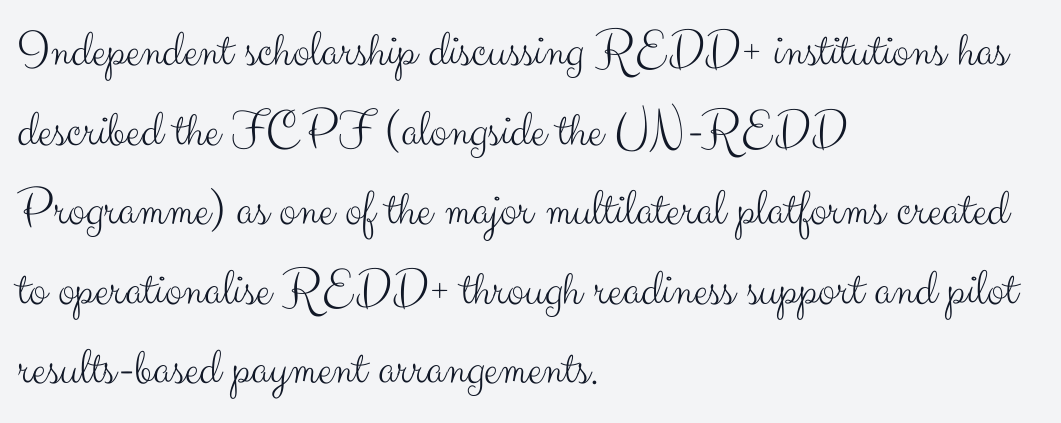
Q: Is the text bold? A: No.
Q: Is the text italic (slanted)? A: Yes.
Q: Is the typeface a serif or a sans-serif typeface? A: Sans-serif.
Q: Is the text underlined? A: No.
Q: How is the paragraph aligned? A: Left-aligned.
Q: Is the spacing between letters normal or unusually wide? A: Normal.
Q: Is the spacing between lines tight, normal or loose? A: Normal.
Q: Width (condensed, normal, or wide)? A: Normal.
Q: Stroke contrast? A: Medium.
Q: x-height? A: Small.
Q: Monospaced? A: No.
